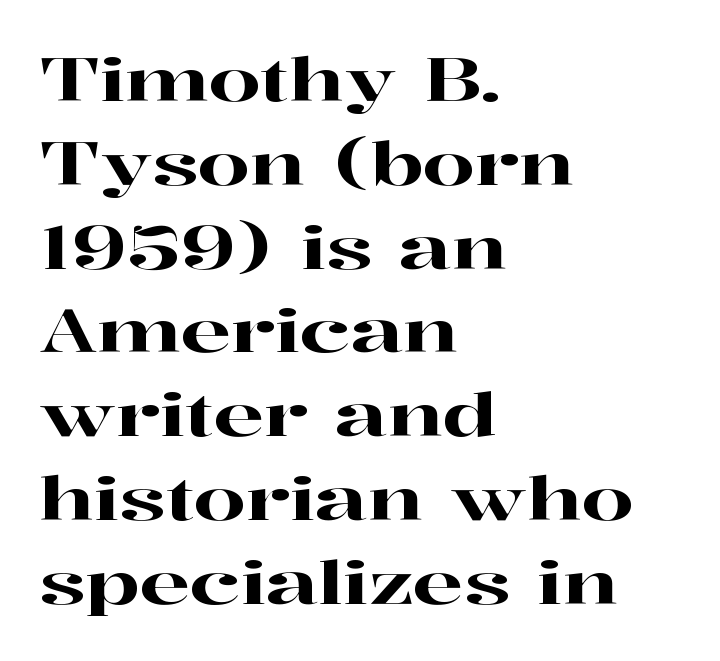
Q: Is the text italic (slanted)? A: No, it is upright.
Q: Is the typeface a serif or a sans-serif typeface? A: Serif.
Q: Is the text underlined? A: No.
Q: How is the paragraph aligned? A: Left-aligned.
Q: Is the spacing between letters normal or unusually wide? A: Normal.
Q: Is the spacing between lines tight, normal or loose? A: Normal.
Q: Width (condensed, normal, or wide)? A: Wide.
Q: Stroke contrast? A: High.
Q: x-height? A: Medium.
Q: Monospaced? A: No.
